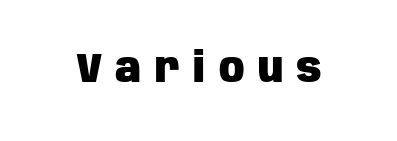
The image shows 42 px heavy, condensed sans-serif type, upright; set unusually wide letter spacing (+0.32 em), not underlined; low stroke contrast and a large x-height.
